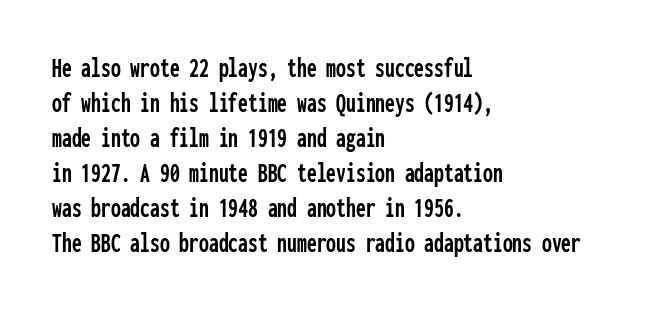
{"serif": "no", "italic": "no", "width": "condensed", "stroke_contrast": "low", "x_height": "medium", "monospaced": "yes", "underline": "no", "align": "left", "line_spacing": "normal", "line_spacing_ratio": 1.25, "letter_spacing": "normal", "letter_spacing_em": 0.0, "glyph_px": 28}
